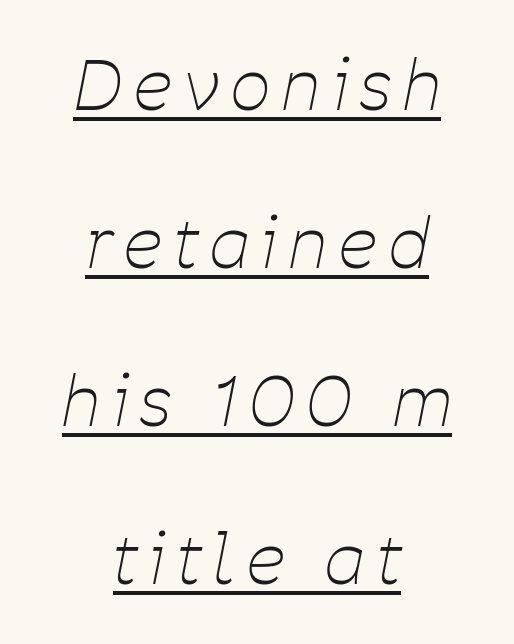
{"italic": "yes", "lean": "right", "slant_degrees": 11, "bold": "no", "weight": "thin", "width": "condensed", "stroke_contrast": "low", "x_height": "medium", "monospaced": "no", "underline": "yes", "align": "center", "line_spacing": "loose", "line_spacing_ratio": 2.29, "glyph_px": 69}
